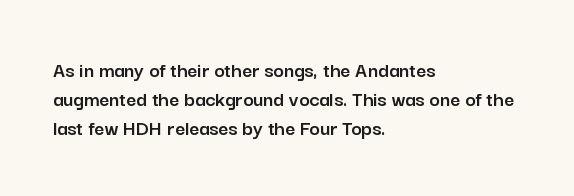
The image shows 22 px text type, upright; set left-aligned, normal line spacing (1.32x), normal letter spacing, not underlined.
